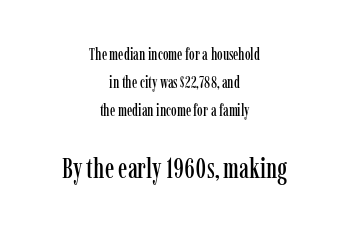
Q: Is the text italic (slanted)? A: No, it is upright.
Q: Is the typeface a serif or a sans-serif typeface? A: Serif.
Q: Is the text underlined? A: No.
Q: How is the paragraph aligned? A: Centered.
Q: Is the spacing between letters normal or unusually wide? A: Normal.
Q: Which block of text is set in a larger size, the first (top) or the second (bottom)? A: The second (bottom) one.
Q: Width (condensed, normal, or wide)? A: Condensed.
Q: Stroke contrast? A: Low.
Q: x-height? A: Medium.
Q: Monospaced? A: No.
